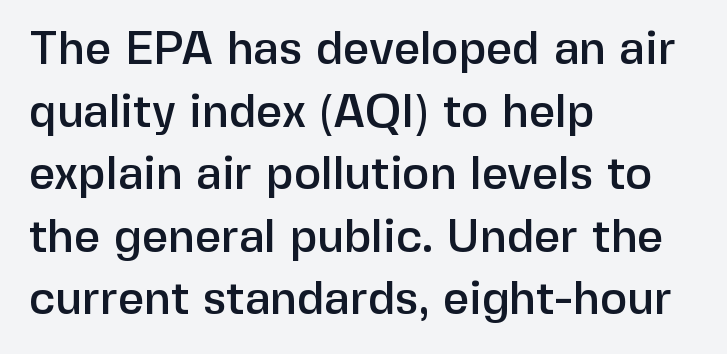
Q: Is the text italic (slanted)? A: No, it is upright.
Q: Is the typeface a serif or a sans-serif typeface? A: Sans-serif.
Q: Is the text underlined? A: No.
Q: How is the paragraph aligned? A: Left-aligned.
Q: Is the spacing between letters normal or unusually wide? A: Normal.
Q: Is the spacing between lines tight, normal or loose? A: Normal.
Q: Width (condensed, normal, or wide)? A: Normal.
Q: Stroke contrast? A: Low.
Q: x-height? A: Medium.
Q: Monospaced? A: No.
